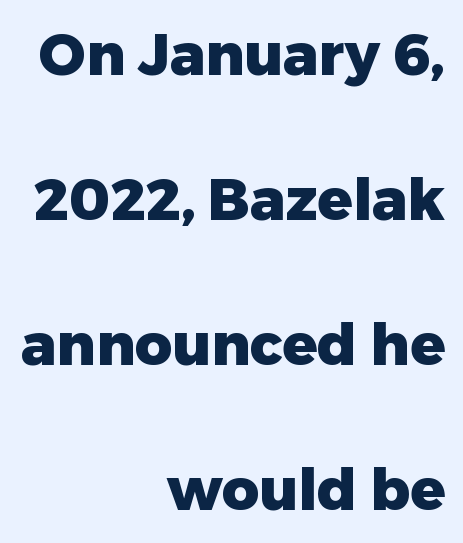
Q: Is the text bold? A: Yes.
Q: Is the text italic (slanted)? A: No, it is upright.
Q: Is the typeface a serif or a sans-serif typeface? A: Sans-serif.
Q: Is the text underlined? A: No.
Q: How is the paragraph aligned? A: Right-aligned.
Q: Is the spacing between letters normal or unusually wide? A: Normal.
Q: Is the spacing between lines tight, normal or loose? A: Loose.
Q: Width (condensed, normal, or wide)? A: Normal.
Q: Stroke contrast? A: Low.
Q: x-height? A: Medium.
Q: Monospaced? A: No.
